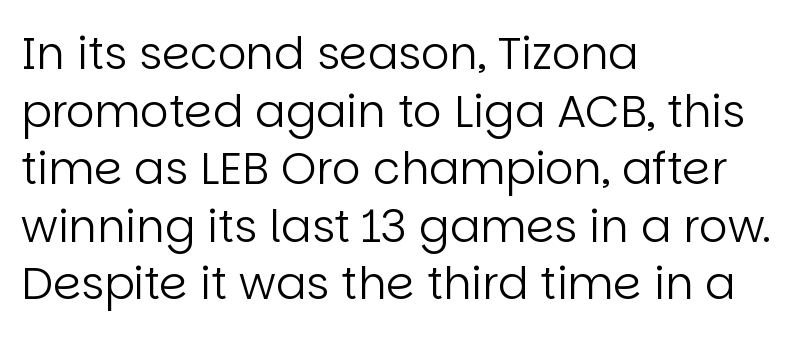
Check where the strokes stop: nothing finishes them off — pure sans. Does extra space separate the letters? No, they use regular spacing. Proportional: the letters do not fall into vertical columns. Counters stay open thanks to moderate or lighter strokes. Nope, not italic — everything's standing straight.
